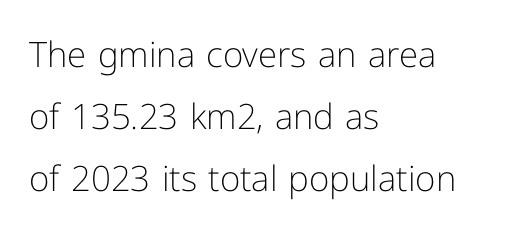
Q: Is the text bold? A: No.
Q: Is the text italic (slanted)? A: No, it is upright.
Q: Is the typeface a serif or a sans-serif typeface? A: Sans-serif.
Q: Is the text underlined? A: No.
Q: How is the paragraph aligned? A: Left-aligned.
Q: Is the spacing between letters normal or unusually wide? A: Normal.
Q: Width (condensed, normal, or wide)? A: Normal.
Q: Stroke contrast? A: Low.
Q: x-height? A: Medium.
Q: Monospaced? A: No.
